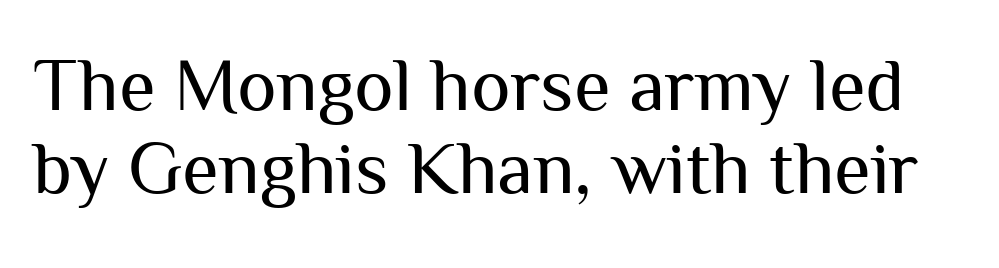
The face looks like a standard text weight, possibly lighter. The face used here is a sans, in the tradition of grotesques and geometrics. Tracking here is standard; glyphs follow each other at the usual distance. The designer dialed line spacing down below the default. You could not count columns in this text — the font is proportionally spaced. Letters rest on an invisible, unmarked baseline.
